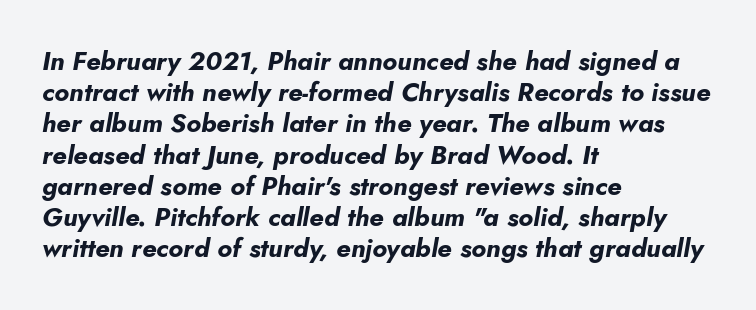
Q: Is the text bold? A: Yes.
Q: Is the text italic (slanted)? A: Yes, it leans right by about 5 degrees.
Q: Is the text underlined? A: No.
Q: How is the paragraph aligned? A: Left-aligned.
Q: Is the spacing between letters normal or unusually wide? A: Normal.
